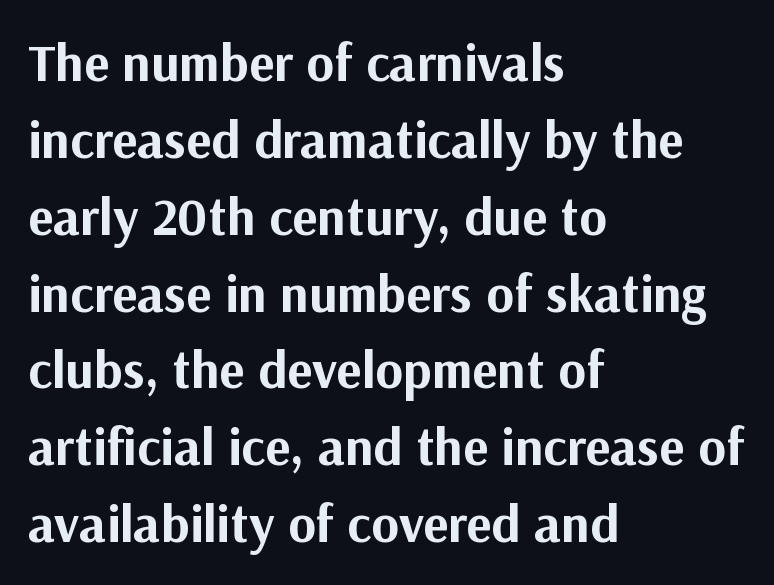
The image shows 53 px bold sans-serif type, upright; set left-aligned, normal line spacing (1.45x), normal letter spacing, not underlined; medium stroke contrast and a medium x-height.
